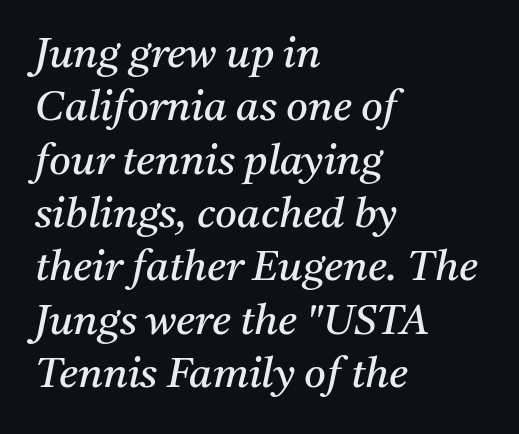
The image shows 42 px regular-weight serif type, italic (leaning right); set left-aligned, normal line spacing (1.27x), normal letter spacing, not underlined; medium stroke contrast and a medium x-height.
